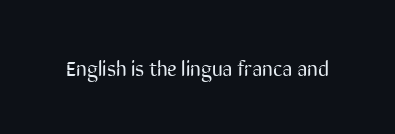
The image shows 21 px text type, upright; set normal letter spacing, not underlined.
